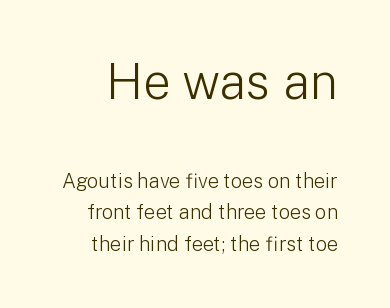
Italic: no, the glyphs are upright roman. A normal amount of white space separates one row of letters from the next. The font family rendered here belongs to the sans-serif group. No letter is thick-stroked: the sample isn't bold. Inter-character spacing is left at the font's built-in metrics. Typesetter's note — upper block bumped up in size, lower block left smaller.
